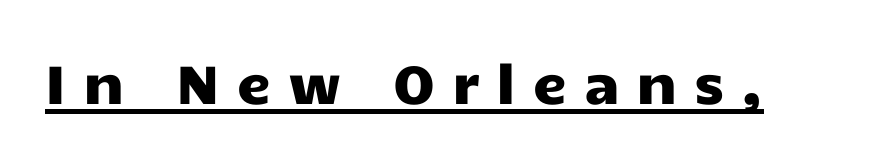
Q: Is the text italic (slanted)? A: No, it is upright.
Q: Is the typeface a serif or a sans-serif typeface? A: Sans-serif.
Q: Is the text underlined? A: Yes.
Q: Is the spacing between letters normal or unusually wide? A: Unusually wide.
Q: Width (condensed, normal, or wide)? A: Wide.
Q: Stroke contrast? A: Low.
Q: x-height? A: Medium.
Q: Monospaced? A: No.
